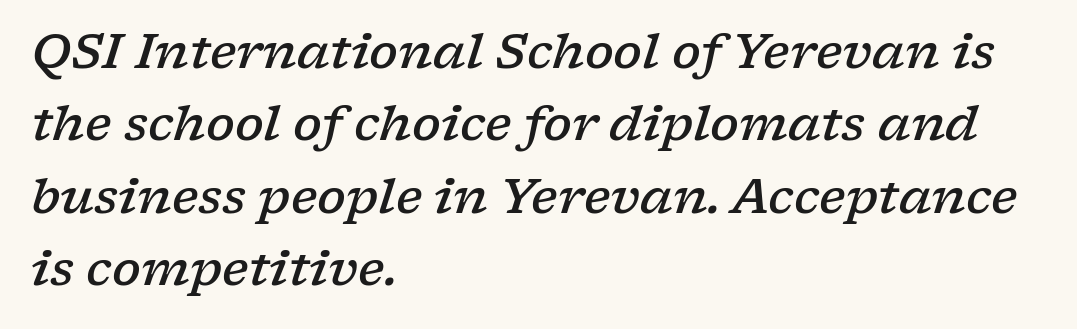
{"serif": "yes", "italic": "yes", "lean": "right", "slant_degrees": 17, "bold": "semi", "weight": "semibold", "width": "wide", "stroke_contrast": "low", "x_height": "medium", "monospaced": "no", "underline": "no", "align": "left", "line_spacing": "normal", "line_spacing_ratio": 1.51, "letter_spacing": "normal", "letter_spacing_em": 0.0, "glyph_px": 48}
